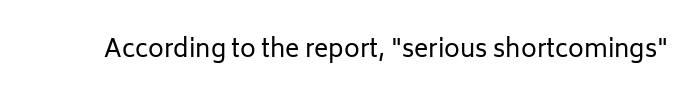
The image shows 24 px text type, upright; set normal letter spacing, not underlined.
